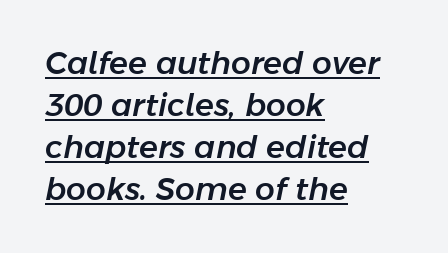
{"italic": "yes", "lean": "right", "slant_degrees": 11, "width": "normal", "stroke_contrast": "low", "x_height": "medium", "monospaced": "no", "underline": "yes", "align": "left", "line_spacing": "normal", "line_spacing_ratio": 1.36, "letter_spacing": "normal", "letter_spacing_em": 0.0, "glyph_px": 31}
